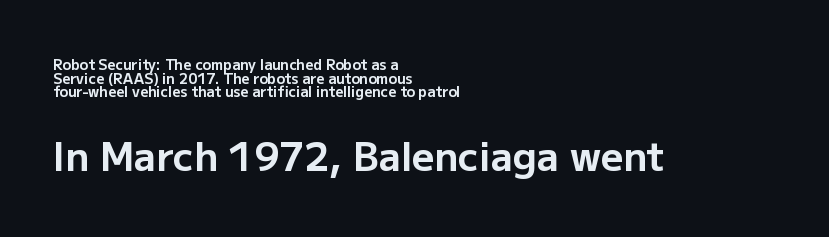
{"serif": "no", "italic": "no", "bold": "yes", "weight": "bold", "width": "normal", "stroke_contrast": "low", "x_height": "medium", "monospaced": "no", "underline": "no", "align": "left", "line_spacing": "tight", "line_spacing_ratio": 0.98, "letter_spacing": "normal", "letter_spacing_em": 0.0, "larger_block": "second", "size_ratio": 2.79, "glyph_px": 39}
